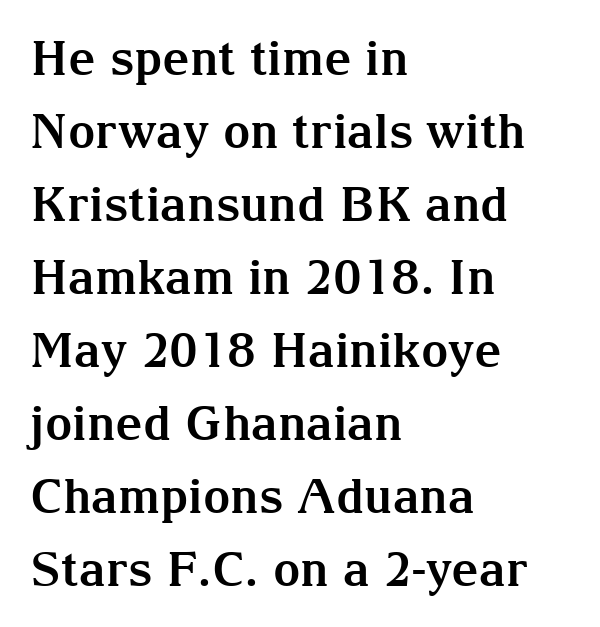
The image shows 48 px bold serif type, upright; set left-aligned, normal line spacing (1.52x), normal letter spacing, not underlined; medium stroke contrast and a medium x-height.
